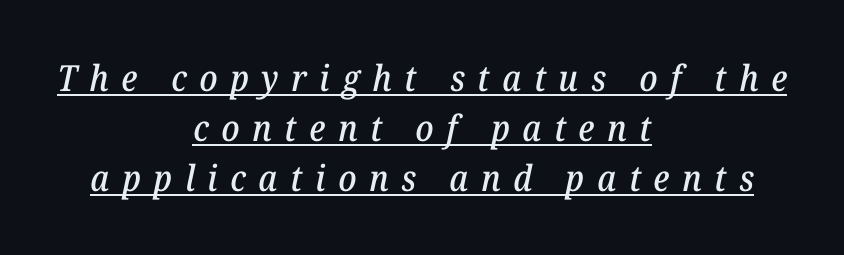
The image shows 36 px serif type, italic (leaning right); set centered, normal line spacing (1.39x), unusually wide letter spacing (+0.35 em), underlined; low stroke contrast and a medium x-height.
